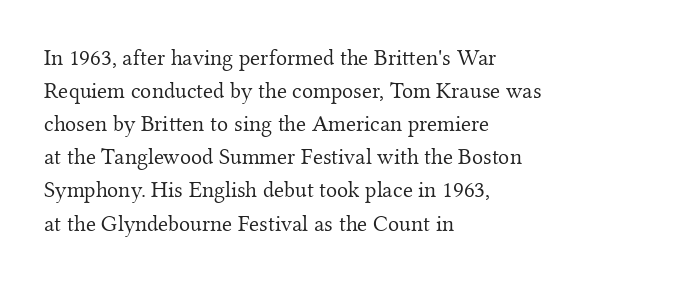
The image shows 23 px text type, upright; set left-aligned, normal line spacing (1.44x), normal letter spacing, not underlined.
